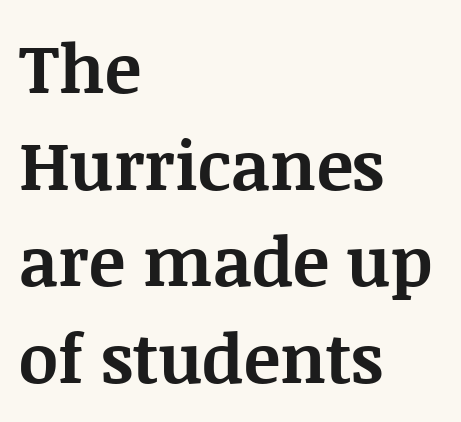
The image shows 68 px bold serif type, upright; set left-aligned, normal line spacing (1.42x), normal letter spacing, not underlined; medium stroke contrast and a large x-height.
